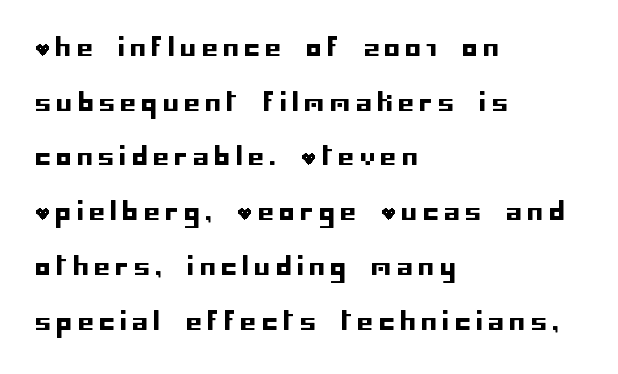
The image shows 25 px text type, upright; set left-aligned, loose line spacing (2.19x), unusually wide letter spacing (+0.23 em), not underlined.
